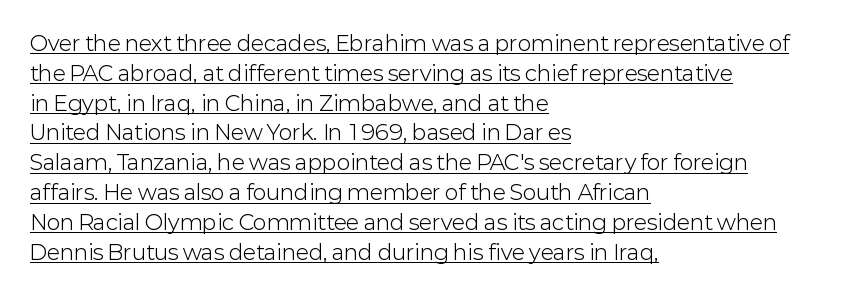
A rule runs beneath these lines of type. When letters stand straight like this, we call the style roman or upright. Tracking value appears to be zero — textbook default spacing. These lines sit exactly where default settings would place them. Nothing heavy about these letters — not bold at all. Compared with a centered layout, this one pins lines to the left instead.
